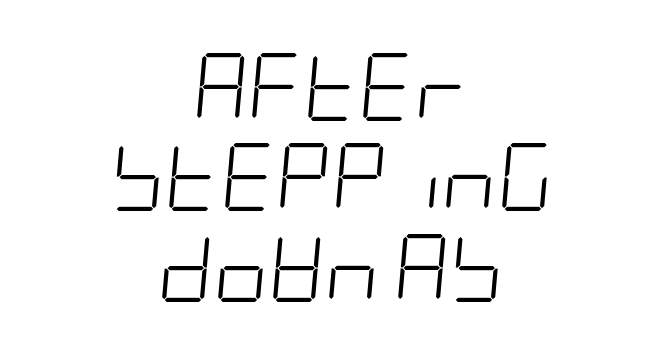
The image shows 68 px light, condensed type, italic (leaning right); set centered, normal line spacing (1.33x), normal letter spacing, not underlined; low stroke contrast and a large x-height.
